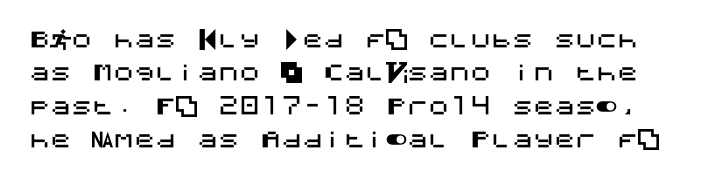
The lettering holds an erect, upright posture throughout. A typesetter would call this leading conventional body-copy spacing. Has an underline been added? It has not. These lines keep a tight, regular rhythm from letter to letter.
